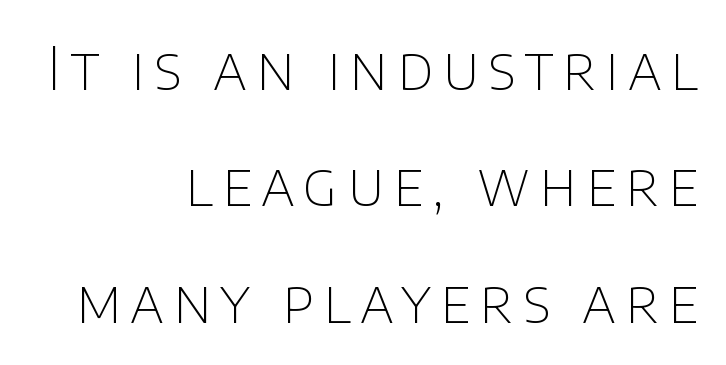
Notice how the stems are strictly vertical — no italics here. The zone under the glyphs is completely vacant. Each line ends at the same right margin while the left side varies. The rendering uses natural spacing where letterforms have individual widths. These glyphs show unthickened strokes, regular width or finer.
